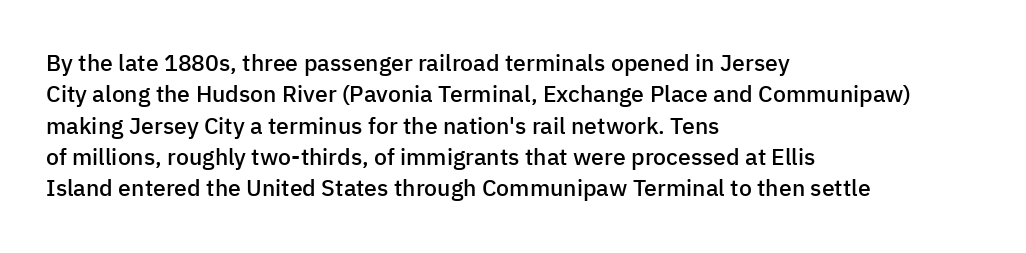
Q: Is the text bold? A: Semi-bold.
Q: Is the text italic (slanted)? A: No, it is upright.
Q: Is the text underlined? A: No.
Q: How is the paragraph aligned? A: Left-aligned.
Q: Is the spacing between letters normal or unusually wide? A: Normal.
Q: Is the spacing between lines tight, normal or loose? A: Normal.
